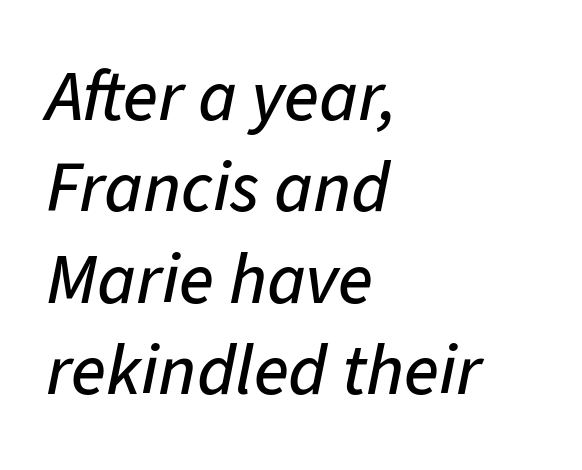
Q: Is the text italic (slanted)? A: Yes, it leans right by about 11 degrees.
Q: Is the text underlined? A: No.
Q: How is the paragraph aligned? A: Left-aligned.
Q: Is the spacing between letters normal or unusually wide? A: Normal.
Q: Is the spacing between lines tight, normal or loose? A: Normal.
Q: Width (condensed, normal, or wide)? A: Normal.
Q: Stroke contrast? A: Low.
Q: x-height? A: Medium.
Q: Monospaced? A: No.
